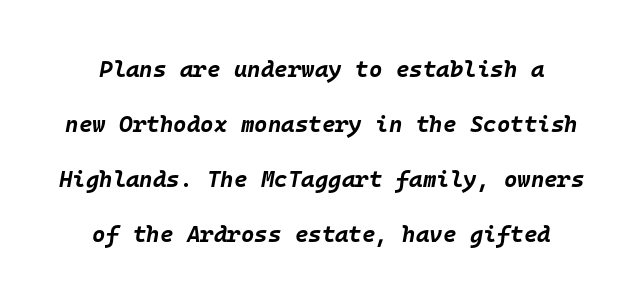
Vertical spacing — loose. The typography opts for an oblique posture over an upright one. No word sits above an underline. Students, this is bold: see how much ink each stroke carries.
